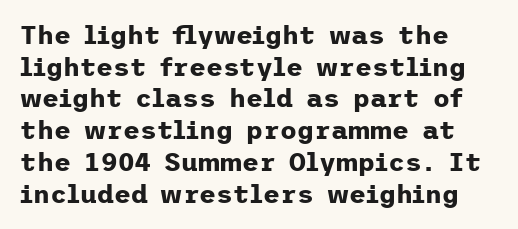
I'd describe the lettering as bold — thick and assertive. Words appear dense and cohesive because spacing is normal. Reading down the block, your eye returns to a fixed left position each line. The lettering holds an erect, upright posture throughout. Descender tails drop into unmarked territory.
